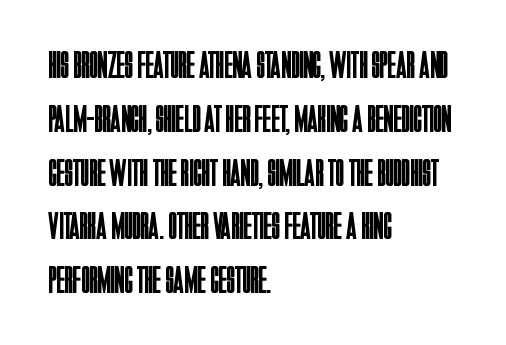
{"serif": "no", "italic": "no", "bold": "no", "weight": "regular", "width": "condensed", "stroke_contrast": "low", "x_height": "large", "monospaced": "no", "underline": "no", "align": "left", "line_spacing": "normal", "line_spacing_ratio": 1.38, "letter_spacing": "normal", "letter_spacing_em": 0.0, "glyph_px": 39}
